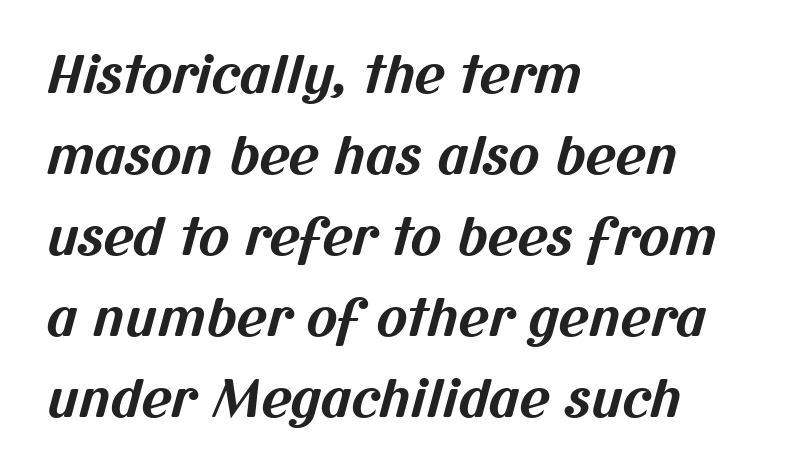
A typesetter would call this proportional, since set widths differ per character. The line texture is even and compact thanks to regular tracking. The rendering anchors every line to the left-hand side. The passage shown is typeset with a sans-serif family. The string is rendered with underlining switched off. Leading: standard.
